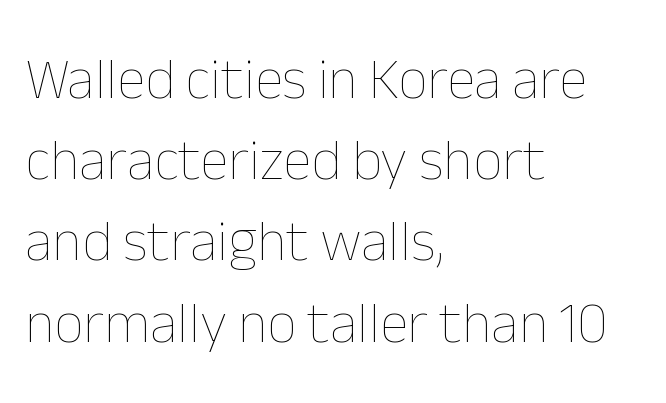
{"italic": "no", "bold": "no", "weight": "thin", "width": "normal", "stroke_contrast": "low", "x_height": "medium", "monospaced": "no", "underline": "no", "align": "left", "line_spacing": "normal", "line_spacing_ratio": 1.4, "letter_spacing": "normal", "letter_spacing_em": 0.0, "glyph_px": 58}
